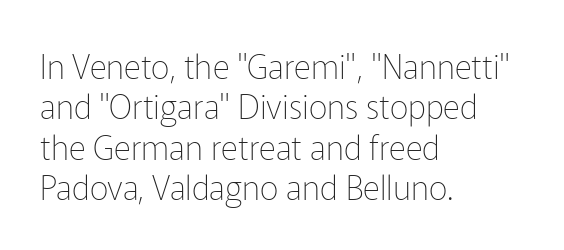
Q: Is the text bold? A: No.
Q: Is the text italic (slanted)? A: No, it is upright.
Q: Is the typeface a serif or a sans-serif typeface? A: Sans-serif.
Q: Is the text underlined? A: No.
Q: How is the paragraph aligned? A: Left-aligned.
Q: Is the spacing between letters normal or unusually wide? A: Normal.
Q: Width (condensed, normal, or wide)? A: Normal.
Q: Stroke contrast? A: Low.
Q: x-height? A: Medium.
Q: Monospaced? A: No.
